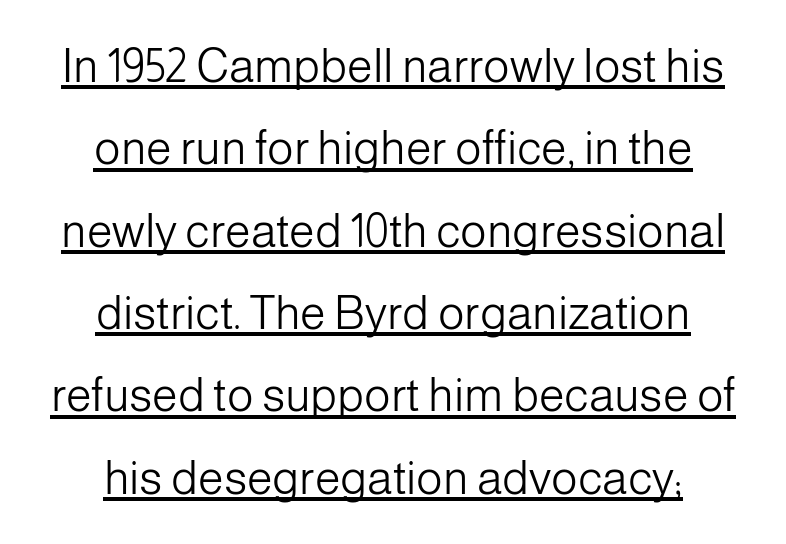
{"serif": "no", "italic": "no", "bold": "no", "weight": "light", "width": "normal", "stroke_contrast": "low", "x_height": "medium", "monospaced": "no", "underline": "yes", "align": "center", "line_spacing_ratio": 1.79, "letter_spacing": "normal", "letter_spacing_em": 0.0, "glyph_px": 46}
